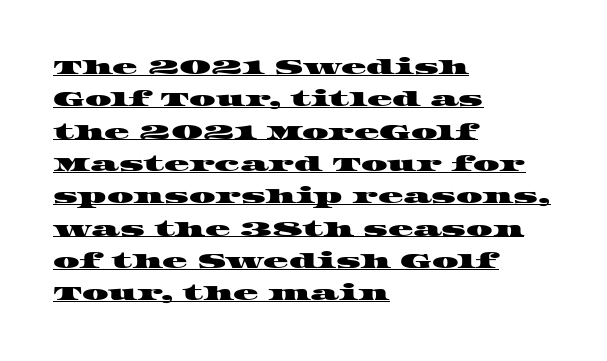
The image shows 21 px text type; set left-aligned, normal line spacing (1.54x), normal letter spacing, underlined.
